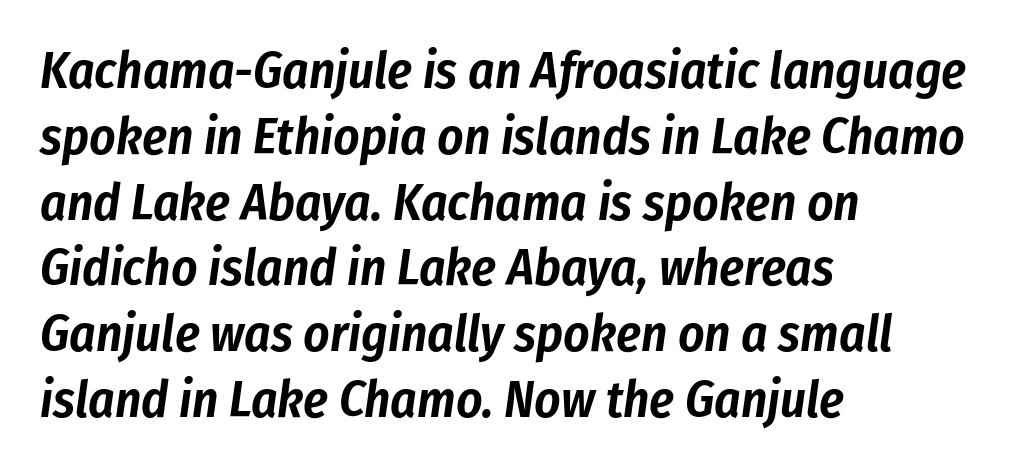
Is the type slanted? Yes — the strokes lean at a clear angle. Quick note: interline space is typical. The area under the type is left untouched. This sample uses plain, unmodified letter spacing.
